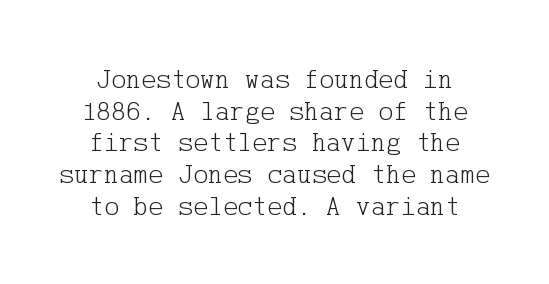
Is there any slant? The stems are plumb. Glyph-to-glyph distance matches everyday printed text. The typeface chosen for these lines features serifs. Is this a heavy cut? Hardly; it is regular or lighter. Closely set lines give the paragraph a compact silhouette.
